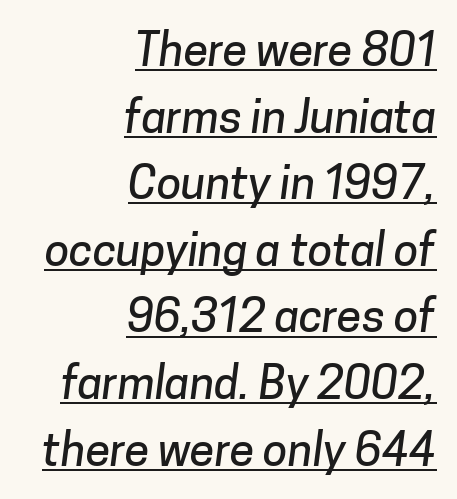
The lines are quadded right. The typesetter has applied underlining to the passage shown. Interline gaps are of average width in this sample. There is no visible air inserted between adjacent glyphs.
